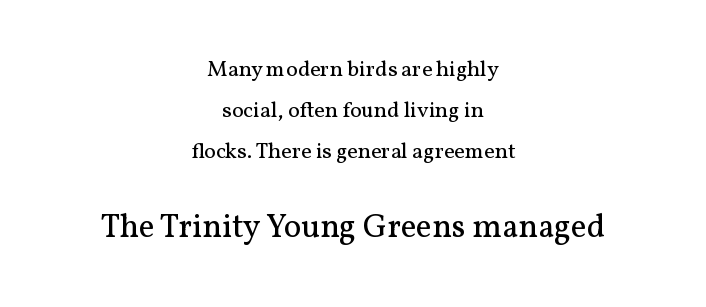
Q: Is the text bold? A: No.
Q: Is the text italic (slanted)? A: No, it is upright.
Q: Is the typeface a serif or a sans-serif typeface? A: Serif.
Q: Is the text underlined? A: No.
Q: How is the paragraph aligned? A: Centered.
Q: Is the spacing between letters normal or unusually wide? A: Normal.
Q: Which block of text is set in a larger size, the first (top) or the second (bottom)? A: The second (bottom) one.
Q: Width (condensed, normal, or wide)? A: Normal.
Q: Stroke contrast? A: Medium.
Q: x-height? A: Medium.
Q: Monospaced? A: No.
